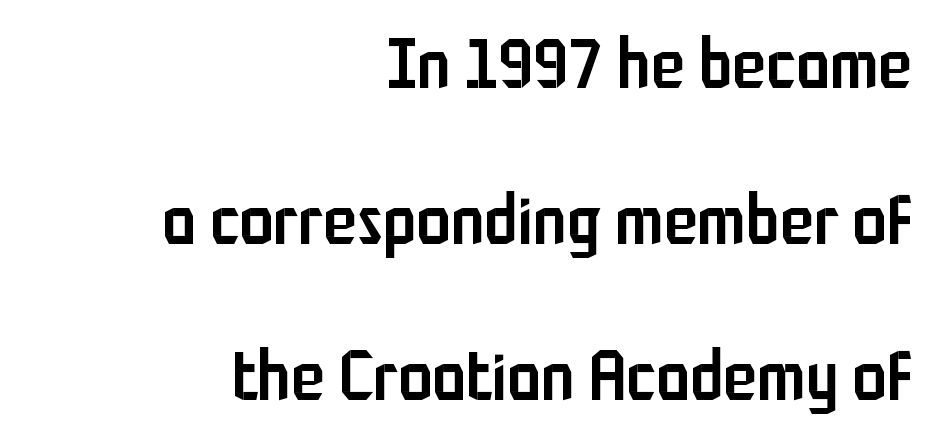
Short note: letters normally spaced. Nothing sits at the stroke ends, so this counts as sans-serif. Every stem runs plumb, perpendicular to the baseline. What's the leading like? Stretched, with rows far apart. The lines are quadded right. This is the in-between weight designers call semibold or demi.
